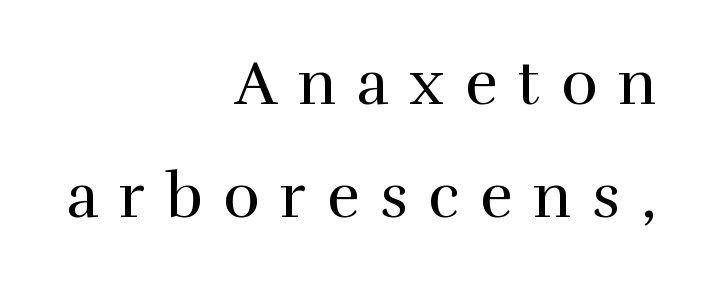
{"serif": "yes", "italic": "no", "bold": "no", "weight": "regular", "width": "normal", "x_height": "medium", "monospaced": "no", "underline": "no", "align": "right", "line_spacing_ratio": 1.83, "letter_spacing": "wide", "letter_spacing_em": 0.33, "glyph_px": 62}
